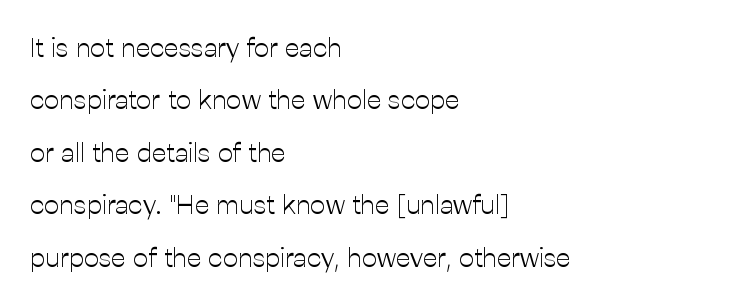
The image shows 27 px text type, upright; set left-aligned, loose line spacing (1.94x), normal letter spacing, not underlined.
